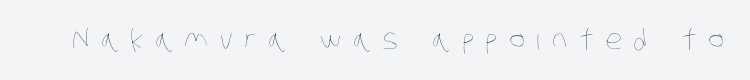
The horizontal fit of the characters is loose and conspicuously gappy. Is the type heavy? It reads as light-to-regular instead. Glance below the letters and you will spot only blank space.
